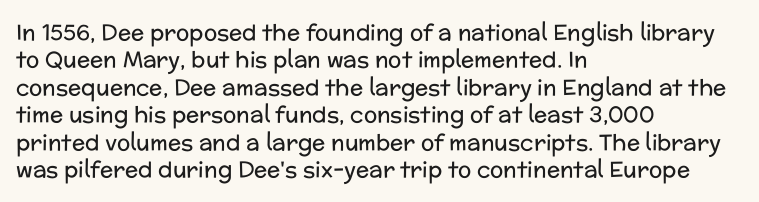
Q: Is the text bold? A: No.
Q: Is the text italic (slanted)? A: No, it is upright.
Q: Is the text underlined? A: No.
Q: How is the paragraph aligned? A: Left-aligned.
Q: Is the spacing between letters normal or unusually wide? A: Normal.
Q: Is the spacing between lines tight, normal or loose? A: Normal.
